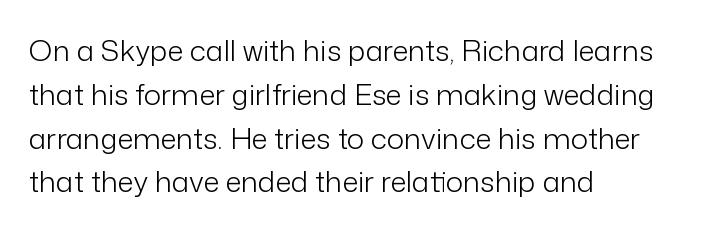
Q: Is the text bold? A: No.
Q: Is the text italic (slanted)? A: No, it is upright.
Q: Is the typeface a serif or a sans-serif typeface? A: Sans-serif.
Q: Is the text underlined? A: No.
Q: How is the paragraph aligned? A: Left-aligned.
Q: Is the spacing between letters normal or unusually wide? A: Normal.
Q: Is the spacing between lines tight, normal or loose? A: Normal.
Q: Width (condensed, normal, or wide)? A: Normal.
Q: Stroke contrast? A: Low.
Q: x-height? A: Medium.
Q: Monospaced? A: No.
